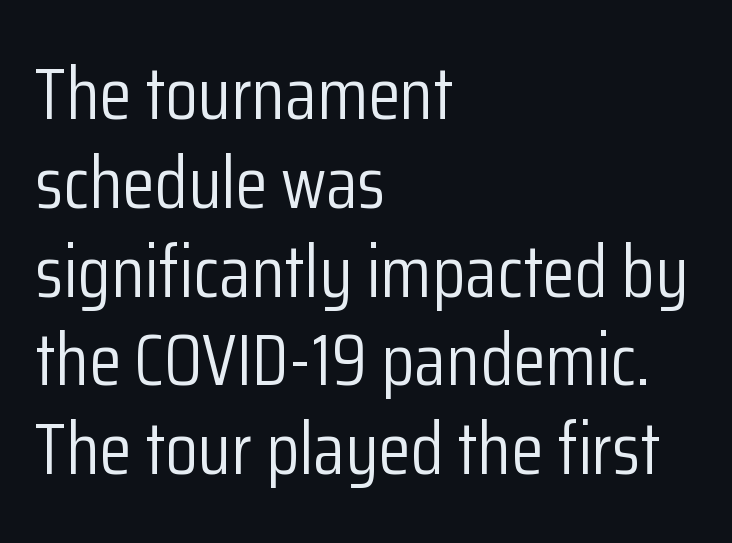
The font is comparable to plain body text, perhaps lighter. Only glyphs here, with clear space below each row. Proportional: the letters do not fall into vertical columns. The compositor pushed each line to the left boundary.
